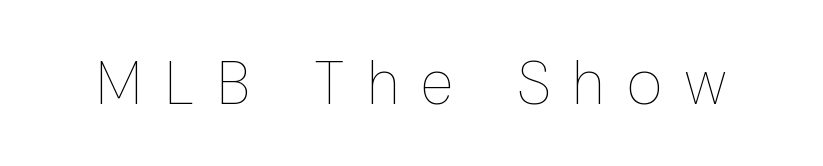
Q: Is the text bold? A: No.
Q: Is the text italic (slanted)? A: No, it is upright.
Q: Is the text underlined? A: No.
Q: Is the spacing between letters normal or unusually wide? A: Unusually wide.
Q: Width (condensed, normal, or wide)? A: Condensed.
Q: Stroke contrast? A: Low.
Q: x-height? A: Medium.
Q: Monospaced? A: No.
